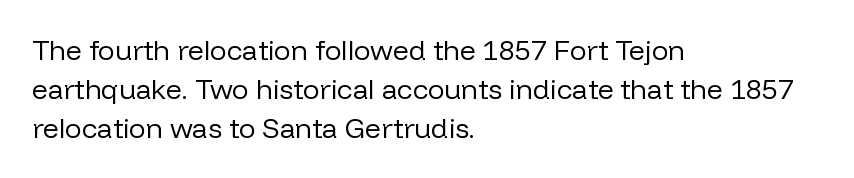
The image shows 28 px regular-weight sans-serif type, upright; set left-aligned, normal line spacing (1.4x), normal letter spacing, not underlined; low stroke contrast and a medium x-height.
